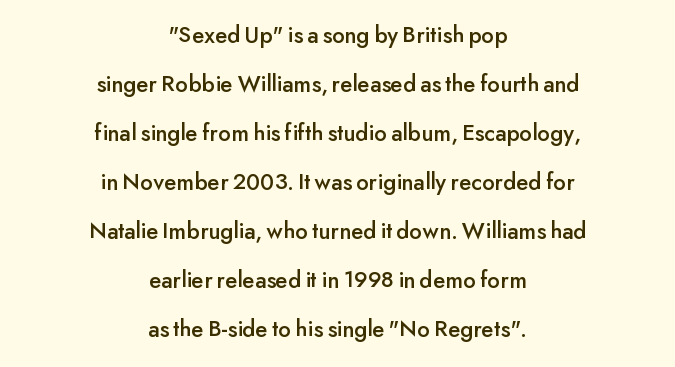
Designer's note — italics off, roman on. Rule under the text: the space is simply empty. The lines in this sample share a center point and differ in where they start and stop. Tracking here is standard; glyphs follow each other at the usual distance.
